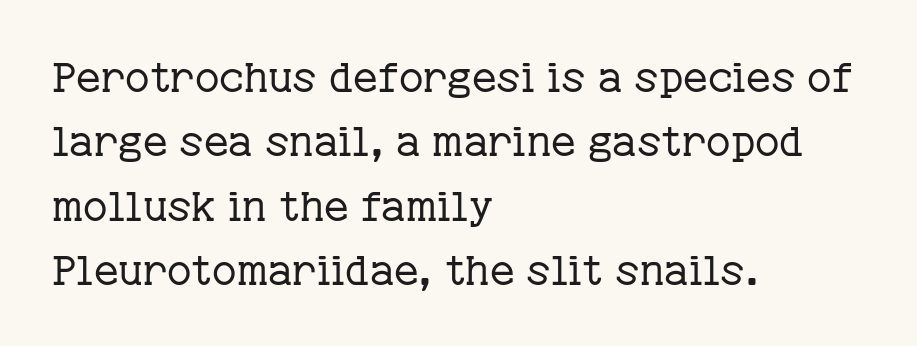
Clear beneath every line of the passage. Casual observation: everything's shoved over to the left. Words appear dense and cohesive because spacing is normal. Is the stroke heavy? The answer is a plain regular-or-lighter. Each new line begins a customary step beneath the previous one.
